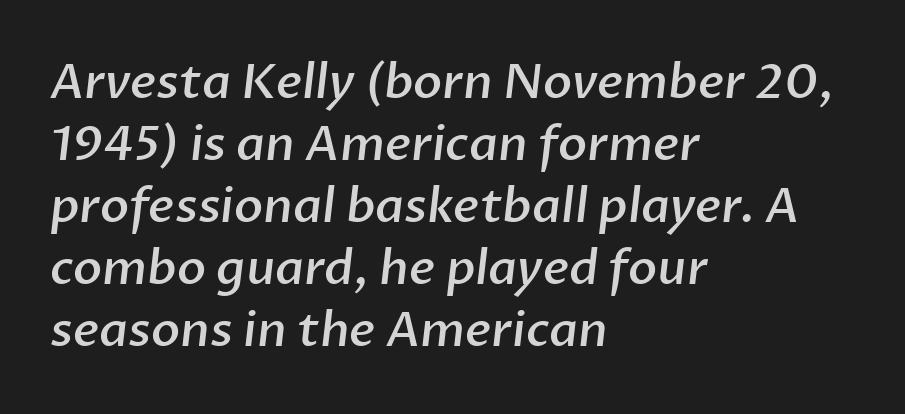
The image shows 48 px semibold sans-serif type; set left-aligned, normal line spacing (1.29x), normal letter spacing, not underlined; low stroke contrast and a medium x-height.
